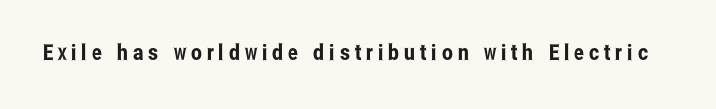
{"italic": "no", "underline": "no", "letter_spacing": "wide", "letter_spacing_em": 0.22, "glyph_px": 22}
